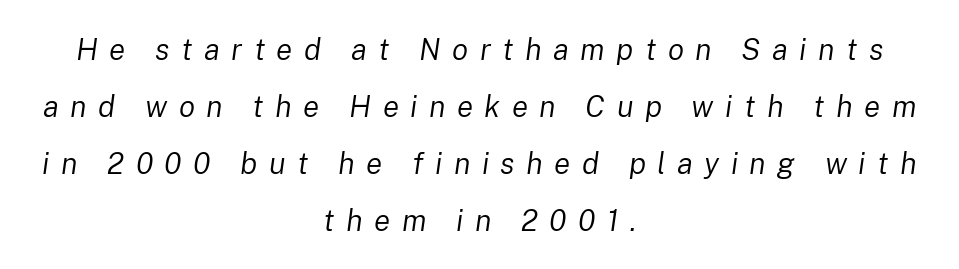
Only glyphs here, with clear space below each row. Note the varied advance widths — an 'i' is clearly narrower than an 'm'. This rendering uses center alignment, leaving both contours irregular but symmetric. The tracking reads as deliberately expanded to a designer's eye. Regarding leading, the lines here are spaced well apart.
